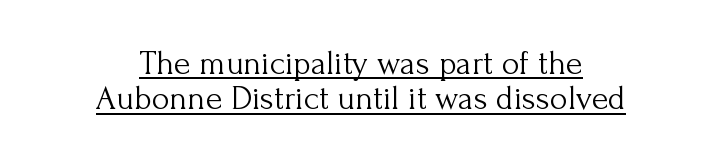
{"serif": "yes", "italic": "no", "bold": "no", "weight": "light", "width": "normal", "stroke_contrast": "medium", "x_height": "small", "monospaced": "no", "underline": "yes", "align": "center", "line_spacing": "tight", "line_spacing_ratio": 1.04, "letter_spacing": "normal", "letter_spacing_em": 0.0, "glyph_px": 34}
